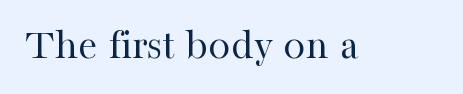
Weight class: somewhere from thin through regular. A typesetter would call this proportional, since set widths differ per character. Posture: upright roman. The passage shown is typeset with a serif family.
